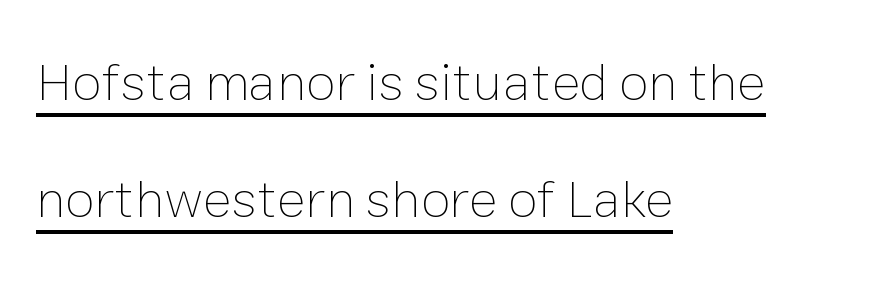
The letters advance in unequal steps, a hallmark of proportional type. The text block is weighted toward the left margin, trailing off unevenly rightward. The space between consecutive lines is lavish. What decoration does the sample have? An underline. The cut favours lightness, reaching ordinary text weight at its darkest. The face used here is rendered with its standard letterfit.
